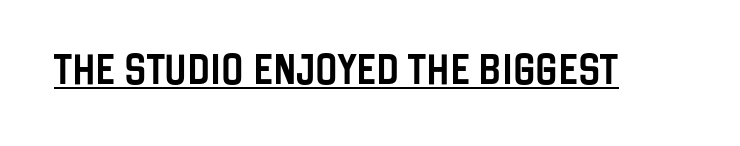
The image shows 30 px condensed sans-serif type, upright; set normal letter spacing, underlined; low stroke contrast and a large x-height.
